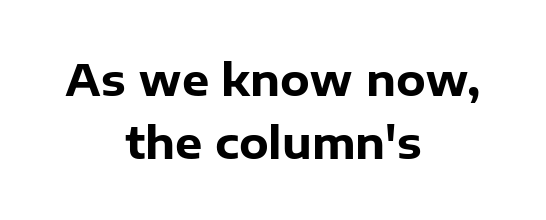
{"serif": "no", "italic": "no", "bold": "yes", "weight": "heavy", "width": "normal", "stroke_contrast": "low", "x_height": "medium", "monospaced": "no", "underline": "no", "align": "center", "line_spacing": "normal", "line_spacing_ratio": 1.46, "letter_spacing": "normal", "letter_spacing_em": 0.0, "glyph_px": 43}
